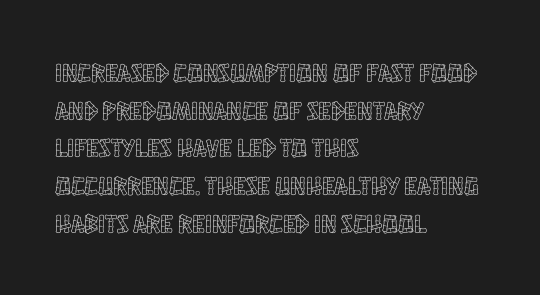
The image shows 26 px text type, upright; set left-aligned, normal line spacing (1.45x), normal letter spacing, not underlined.
